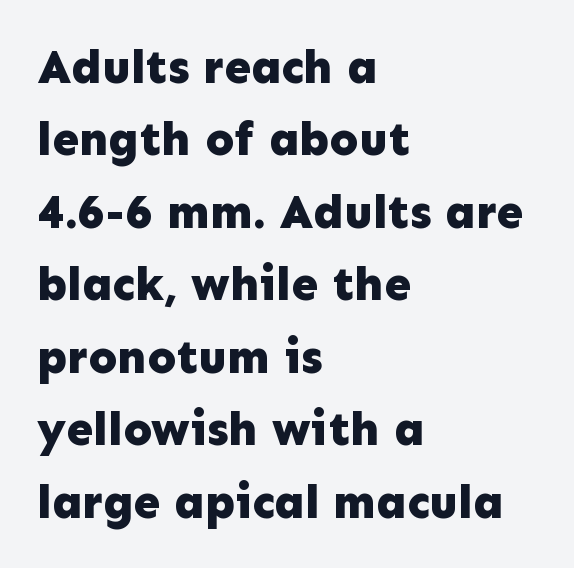
The image shows 48 px bold sans-serif type, upright; set left-aligned, normal line spacing (1.51x), normal letter spacing, not underlined; low stroke contrast and a medium x-height.
